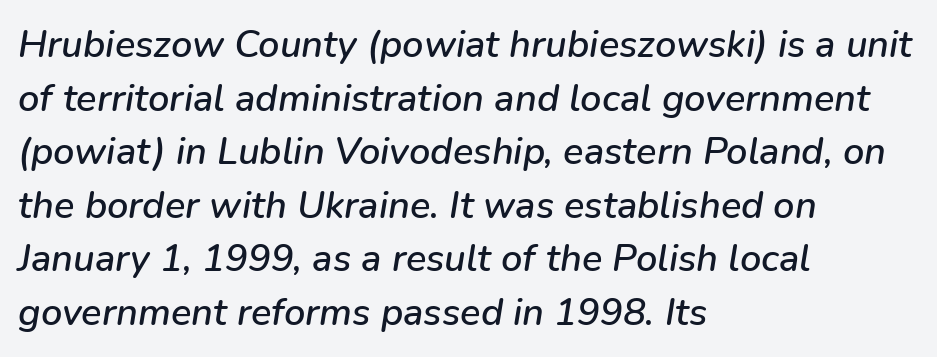
The image shows 38 px text type, italic (leaning right); set left-aligned, normal line spacing (1.41x), normal letter spacing, not underlined; low stroke contrast and a medium x-height.
